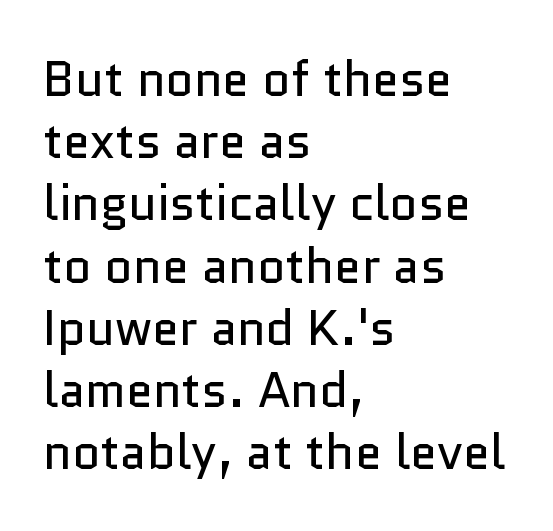
You can tell it's not italic because the verticals are truly vertical. The passage shown is typeset with a sans-serif family. You could call the tracking neutral — neither tight nor loose. These lines sit exactly where default settings would place them. Unbolded letterforms with no extra heft.
